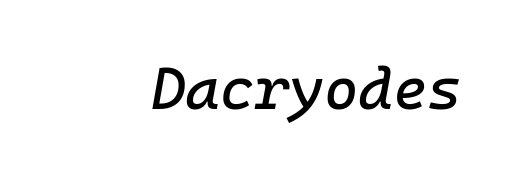
Italic? Definitely — the glyphs are oblique. The passage shown is typed in a monospace face where columns stay perfectly aligned. Words float on clear page, feet unadorned. Inter-character spacing is left at the font's built-in metrics.
